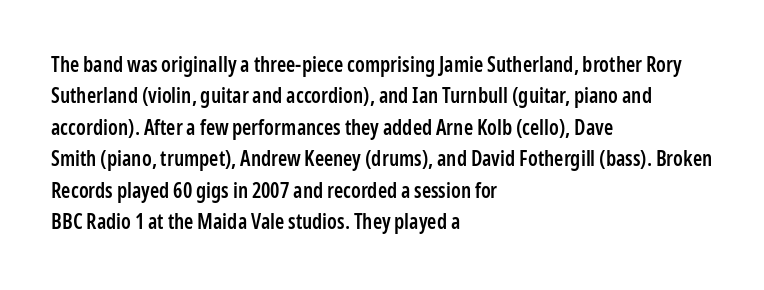
The image shows 21 px text type, upright; set left-aligned, normal line spacing (1.5x), normal letter spacing, not underlined.
